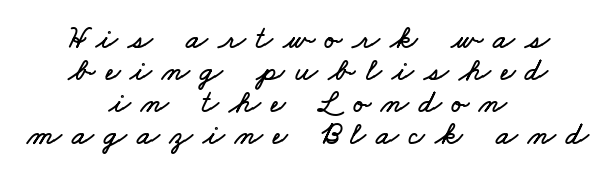
Q: Is the text underlined? A: No.
Q: How is the paragraph aligned? A: Centered.
Q: Is the spacing between letters normal or unusually wide? A: Unusually wide.
Q: Is the spacing between lines tight, normal or loose? A: Tight.
Q: Width (condensed, normal, or wide)? A: Wide.
Q: Stroke contrast? A: Low.
Q: x-height? A: Small.
Q: Monospaced? A: No.
